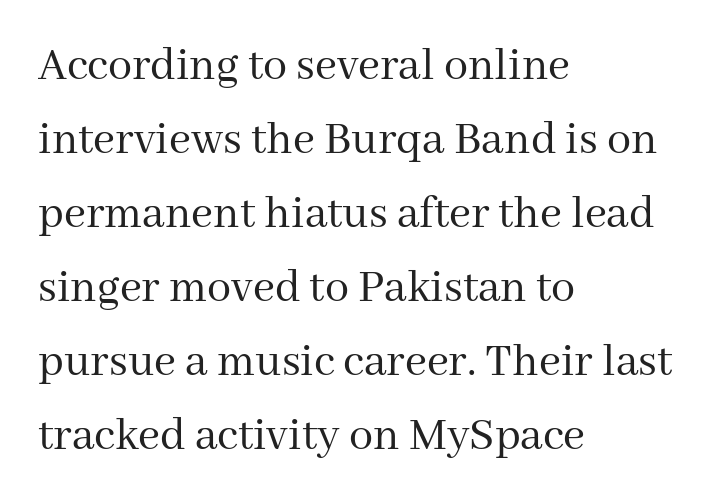
Q: Is the text bold? A: No.
Q: Is the text italic (slanted)? A: No, it is upright.
Q: Is the typeface a serif or a sans-serif typeface? A: Serif.
Q: Is the text underlined? A: No.
Q: How is the paragraph aligned? A: Left-aligned.
Q: Is the spacing between letters normal or unusually wide? A: Normal.
Q: Is the spacing between lines tight, normal or loose? A: Normal.
Q: Width (condensed, normal, or wide)? A: Normal.
Q: Stroke contrast? A: Medium.
Q: x-height? A: Medium.
Q: Monospaced? A: No.
